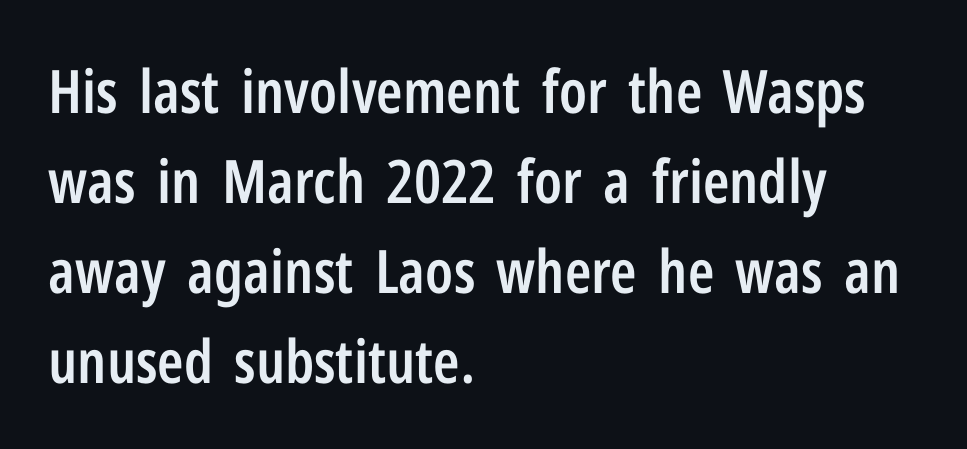
The image shows 60 px semibold, condensed sans-serif type, upright; set left-aligned, normal line spacing (1.5x), normal letter spacing, not underlined; low stroke contrast and a medium x-height.
